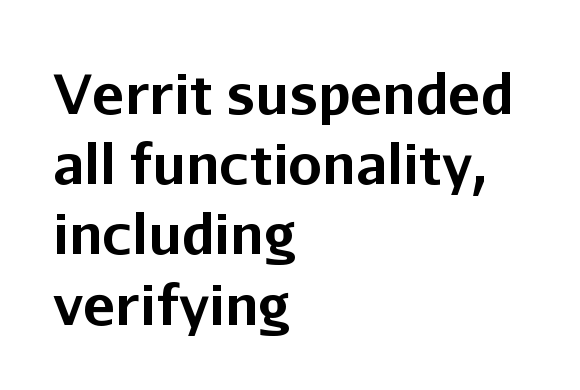
This rendering uses left alignment, leaving the right contour irregular. Stroke thickness is high; the sample reads as a true bold. The letters carry no serifs — their stems end cleanly without finishing strokes. Regarding leading, the lines here are spaced in the standard way. This sample uses plain, unmodified letter spacing.
